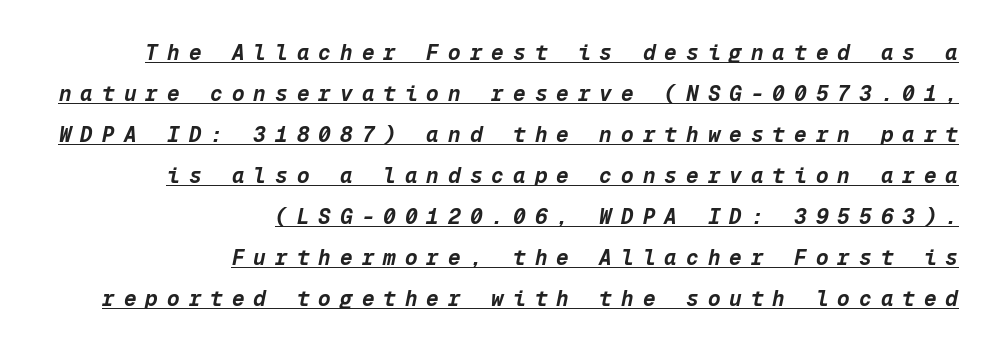
The image shows 21 px bold type, italic (leaning right); set right-aligned, loose line spacing (1.95x), unusually wide letter spacing (+0.43 em), underlined.
